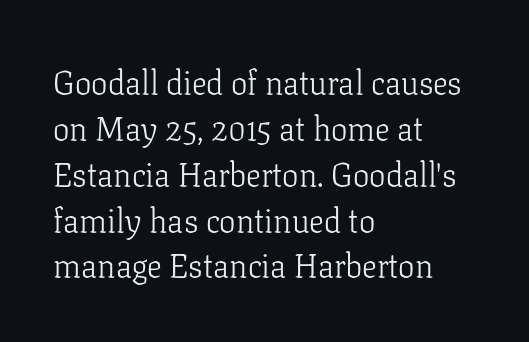
Q: Is the text bold? A: No.
Q: Is the text italic (slanted)? A: No, it is upright.
Q: Is the typeface a serif or a sans-serif typeface? A: Serif.
Q: Is the text underlined? A: No.
Q: How is the paragraph aligned? A: Left-aligned.
Q: Is the spacing between letters normal or unusually wide? A: Normal.
Q: Is the spacing between lines tight, normal or loose? A: Normal.
Q: Width (condensed, normal, or wide)? A: Normal.
Q: Stroke contrast? A: Low.
Q: x-height? A: Medium.
Q: Monospaced? A: No.
